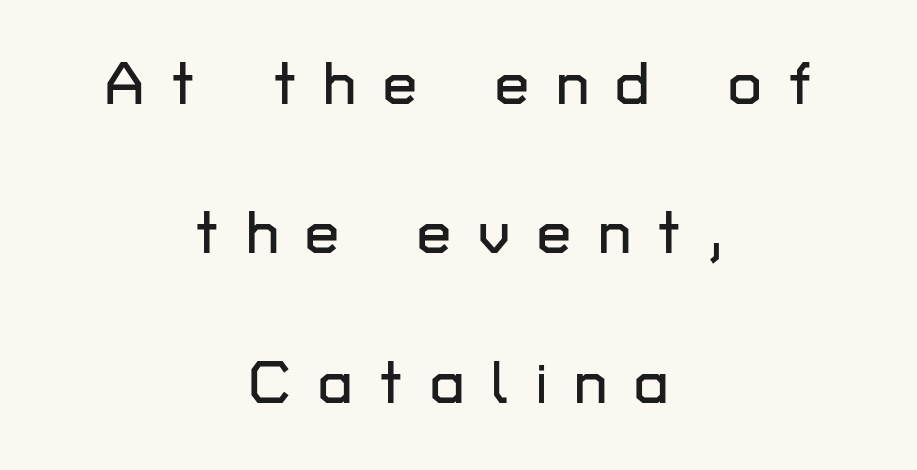
A typesetter would call this heavily tracked-out type. The block of text is sparse from top to bottom, with ample space between rows. Underline: absent. Visually the block forms a symmetrical silhouette, jagged on both flanks. In terms of letterform style, serifs are entirely absent. This is the regular roman posture of the typeface.
